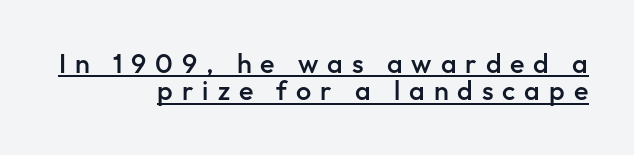
The image shows 27 px text type, upright; set right-aligned, tight line spacing (1.01x), unusually wide letter spacing (+0.33 em), underlined.
